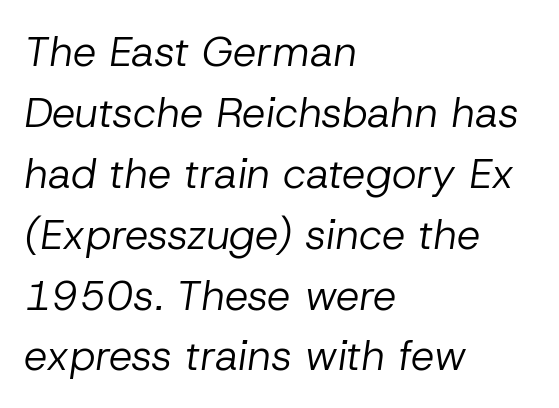
The image shows 42 px regular-weight type, italic (leaning right); set left-aligned, normal line spacing (1.45x), normal letter spacing, not underlined; low stroke contrast and a medium x-height.
